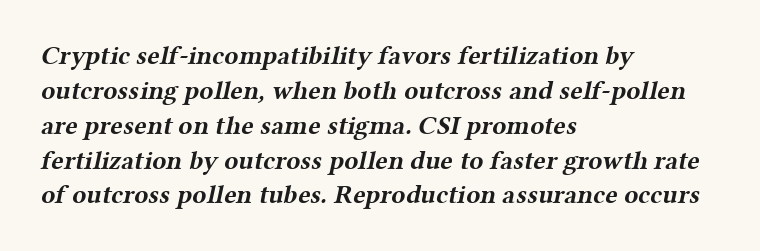
{"bold": "yes", "underline": "no", "align": "left", "line_spacing": "normal", "line_spacing_ratio": 1.34, "letter_spacing": "normal", "letter_spacing_em": 0.0, "glyph_px": 26}
